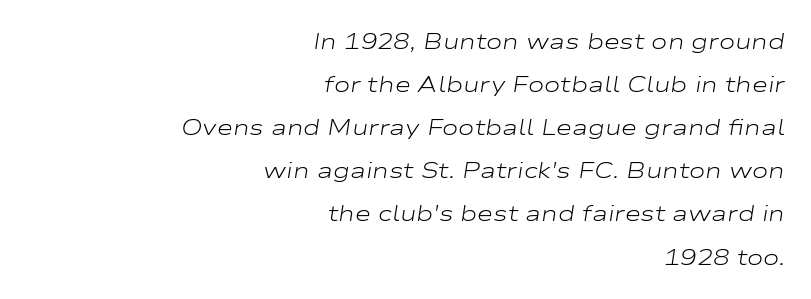
Q: Is the text bold? A: No.
Q: Is the text italic (slanted)? A: Yes, it leans right by about 9 degrees.
Q: Is the text underlined? A: No.
Q: How is the paragraph aligned? A: Right-aligned.
Q: Is the spacing between letters normal or unusually wide? A: Normal.
Q: Is the spacing between lines tight, normal or loose? A: Loose.
